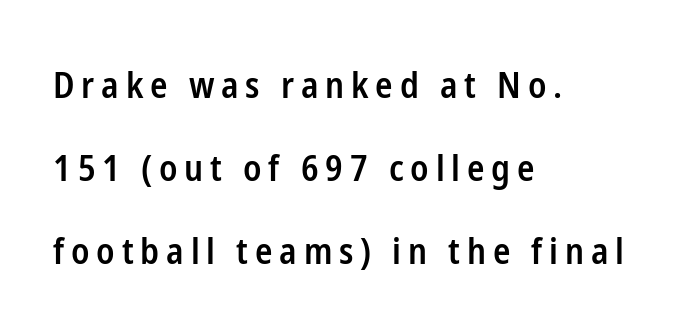
The image shows 36 px semibold, condensed sans-serif type, upright; set left-aligned, loose line spacing (2.3x), not underlined; low stroke contrast and a medium x-height.
